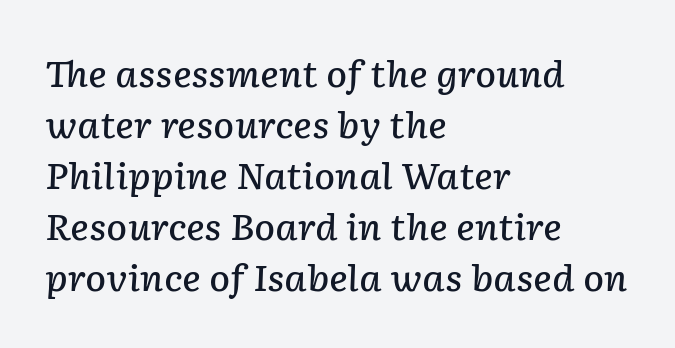
Q: Is the text bold? A: Semi-bold.
Q: Is the text italic (slanted)? A: Yes, it leans right by about 2 degrees.
Q: Is the text underlined? A: No.
Q: How is the paragraph aligned? A: Left-aligned.
Q: Is the spacing between letters normal or unusually wide? A: Normal.
Q: Is the spacing between lines tight, normal or loose? A: Normal.
Q: Width (condensed, normal, or wide)? A: Normal.
Q: Stroke contrast? A: Low.
Q: x-height? A: Medium.
Q: Monospaced? A: No.
